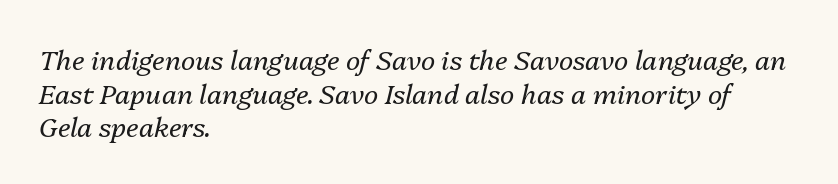
{"italic": "yes", "lean": "right", "slant_degrees": 13, "bold": "no", "underline": "no", "align": "left", "line_spacing": "normal", "line_spacing_ratio": 1.25, "letter_spacing": "normal", "letter_spacing_em": 0.0, "glyph_px": 27}
